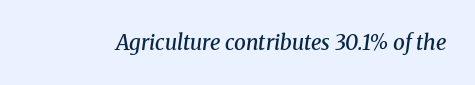
Q: Is the text bold? A: Semi-bold.
Q: Is the text italic (slanted)? A: Yes, it leans right by about 8 degrees.
Q: Is the text underlined? A: No.
Q: Is the spacing between letters normal or unusually wide? A: Normal.
